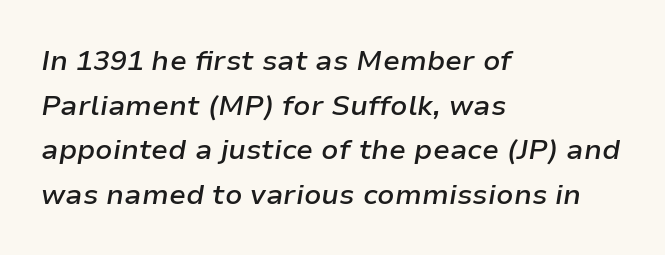
Varying glyph widths throughout — classic text-font behaviour. Each new line begins a customary step beneath the previous one. The passage is arranged the way most books set body copy — flush left. Plain, unruled lines of type. On the weight axis this lands at semibold, roughly 600. Notice how the stems are inclined rather than vertical — that's the hallmark of italics.
